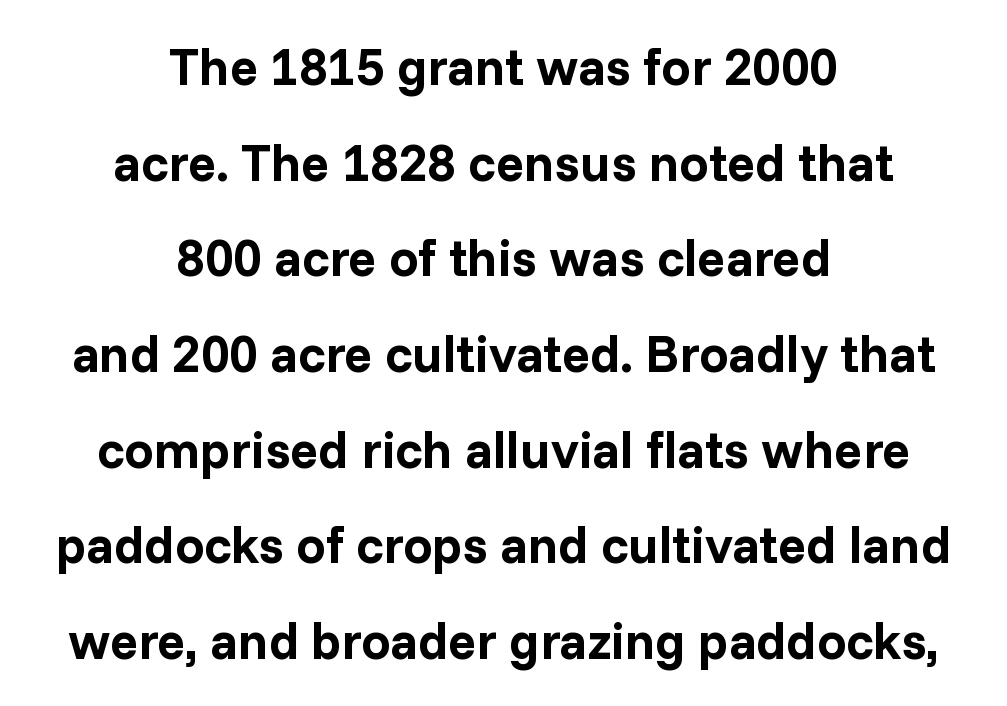
The image shows 52 px bold sans-serif type, upright; set centered, line spacing 1.84x, normal letter spacing, not underlined; low stroke contrast and a medium x-height.
